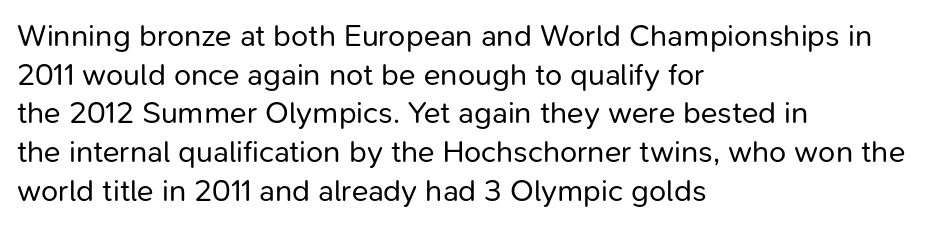
Q: Is the text bold? A: No.
Q: Is the text italic (slanted)? A: No, it is upright.
Q: Is the typeface a serif or a sans-serif typeface? A: Sans-serif.
Q: Is the text underlined? A: No.
Q: How is the paragraph aligned? A: Left-aligned.
Q: Is the spacing between letters normal or unusually wide? A: Normal.
Q: Is the spacing between lines tight, normal or loose? A: Normal.
Q: Width (condensed, normal, or wide)? A: Normal.
Q: Stroke contrast? A: Low.
Q: x-height? A: Medium.
Q: Monospaced? A: No.
